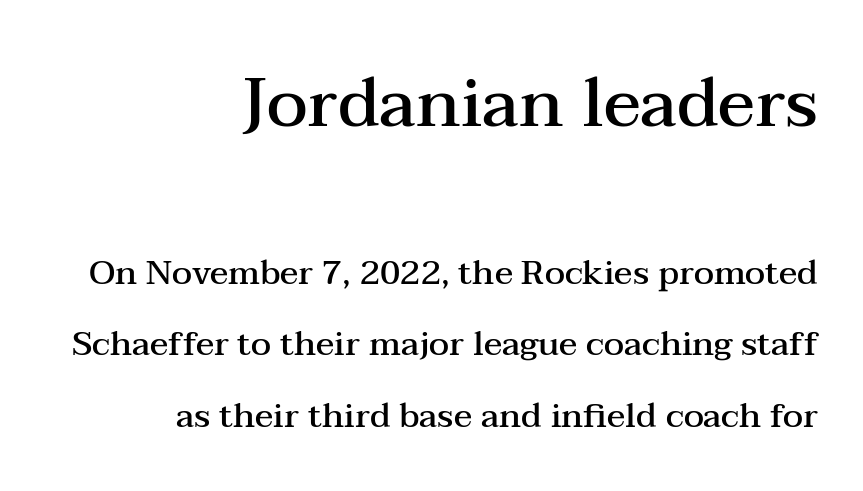
{"serif": "yes", "italic": "no", "bold": "semi", "weight": "semibold", "width": "wide", "stroke_contrast": "medium", "x_height": "medium", "monospaced": "no", "underline": "no", "align": "right", "line_spacing": "loose", "line_spacing_ratio": 2.09, "letter_spacing": "normal", "letter_spacing_em": 0.0, "larger_block": "first", "size_ratio": 2.03, "glyph_px": 69}
